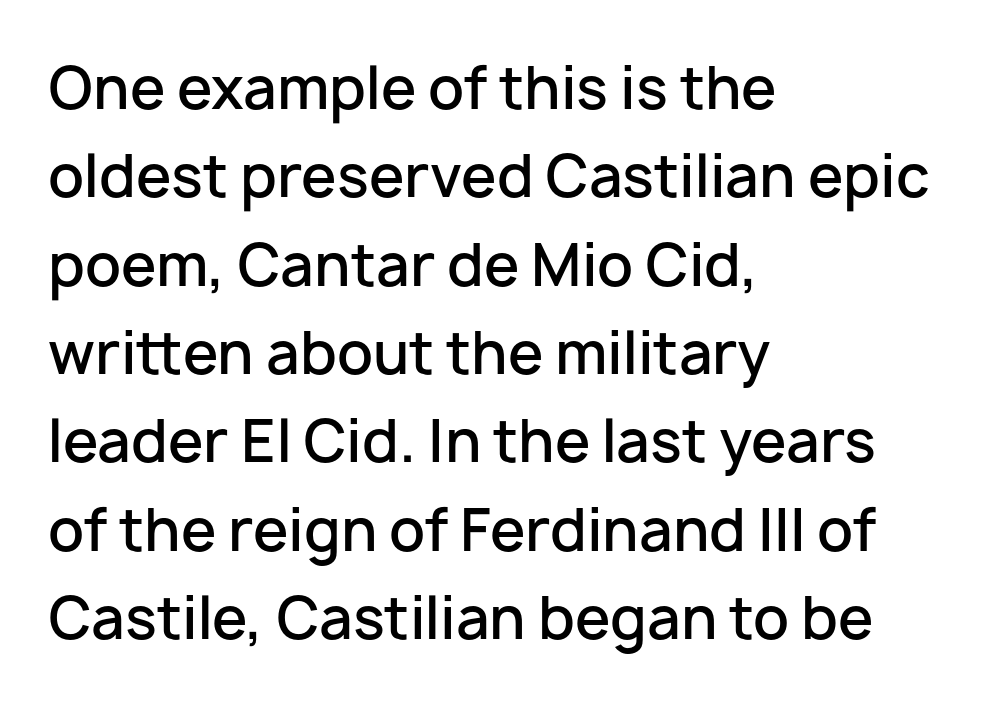
Q: Is the text bold? A: Semi-bold.
Q: Is the text italic (slanted)? A: No, it is upright.
Q: Is the typeface a serif or a sans-serif typeface? A: Sans-serif.
Q: Is the text underlined? A: No.
Q: How is the paragraph aligned? A: Left-aligned.
Q: Is the spacing between letters normal or unusually wide? A: Normal.
Q: Is the spacing between lines tight, normal or loose? A: Normal.
Q: Width (condensed, normal, or wide)? A: Normal.
Q: Stroke contrast? A: Low.
Q: x-height? A: Medium.
Q: Monospaced? A: No.
